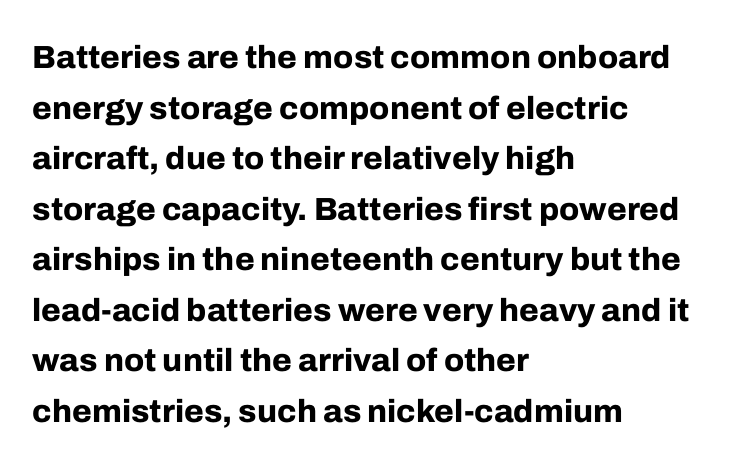
The image shows 32 px bold sans-serif type, upright; set left-aligned, normal line spacing (1.58x), normal letter spacing, not underlined; low stroke contrast and a medium x-height.
